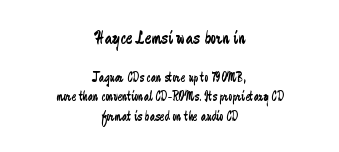
Which margin do the lines hug? Neither — every line sits in the middle. Clear beneath every line of the passage. Weight: regular or lighter. Inter-character spacing is left at the font's built-in metrics.
